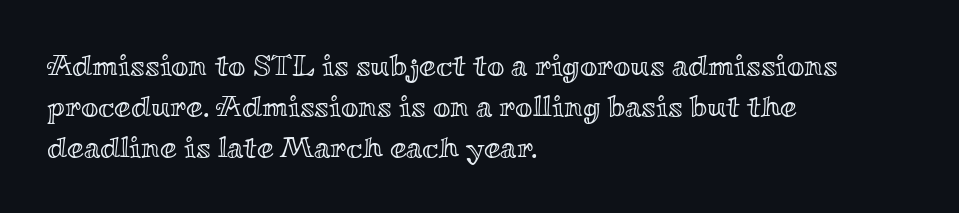
The image shows 30 px wide type, upright; set left-aligned, normal line spacing (1.36x), normal letter spacing, not underlined; a small x-height.
